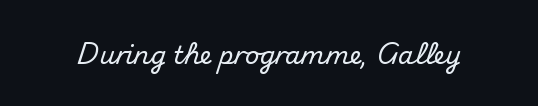
Q: Is the text italic (slanted)? A: Yes.
Q: Is the text underlined? A: No.
Q: Is the spacing between letters normal or unusually wide? A: Normal.
